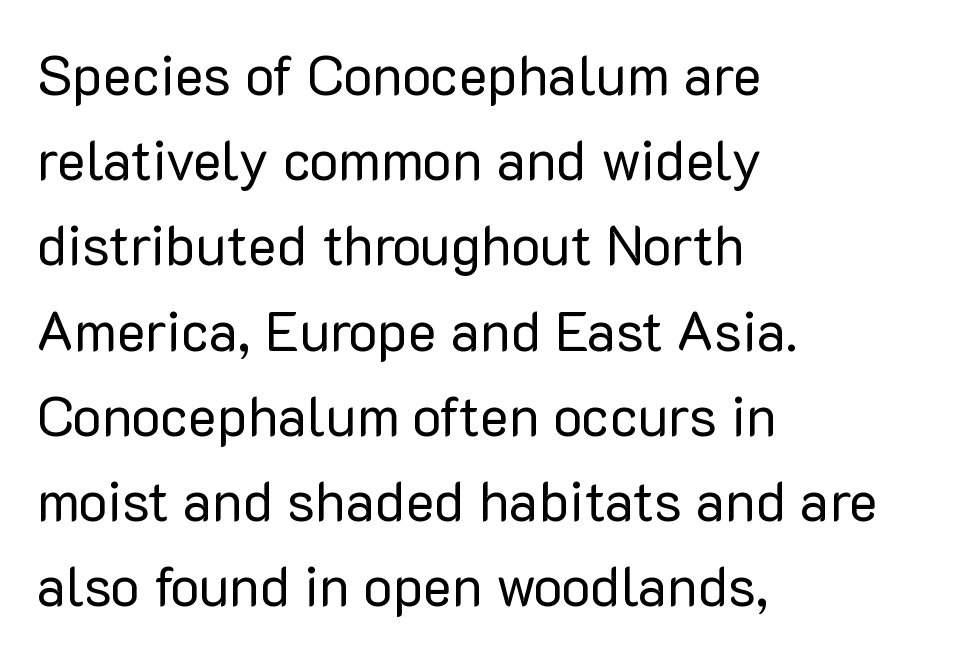
Horizontal alignment here is leftward, the default for most running prose. Students, observe: this is what conventionally led text looks like. The rendering shows plain stroke endings on the letterforms — a sans-serif design. Stem width sits at or under what a default text font uses. Every character sits straight up, as roman type does. The rendering uses natural spacing where letterforms have individual widths.
